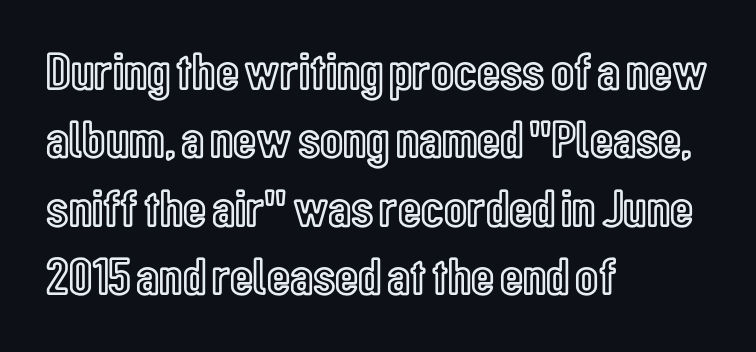
Q: Is the text italic (slanted)? A: No, it is upright.
Q: Is the text underlined? A: No.
Q: How is the paragraph aligned? A: Left-aligned.
Q: Is the spacing between letters normal or unusually wide? A: Normal.
Q: Is the spacing between lines tight, normal or loose? A: Normal.
Q: Width (condensed, normal, or wide)? A: Condensed.
Q: x-height? A: Medium.
Q: Monospaced? A: No.
